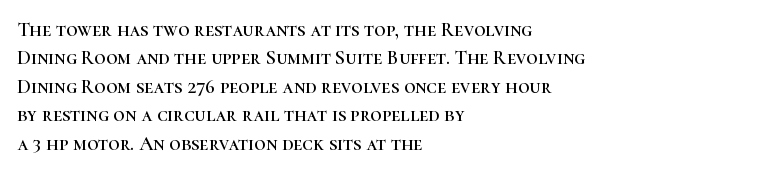
Reading down the block, your eye returns to a fixed left position each line. What stands out about the letter spacing? Nothing — it is the standard amount. The specimen reads as upright at a glance. The designer left line spacing at the default.
